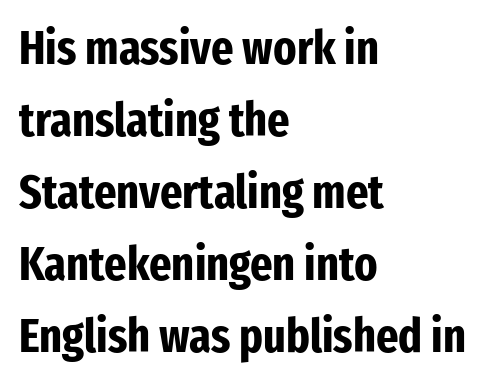
The image shows 48 px bold, condensed sans-serif type, upright; set left-aligned, normal line spacing (1.5x), normal letter spacing, not underlined; low stroke contrast and a medium x-height.
